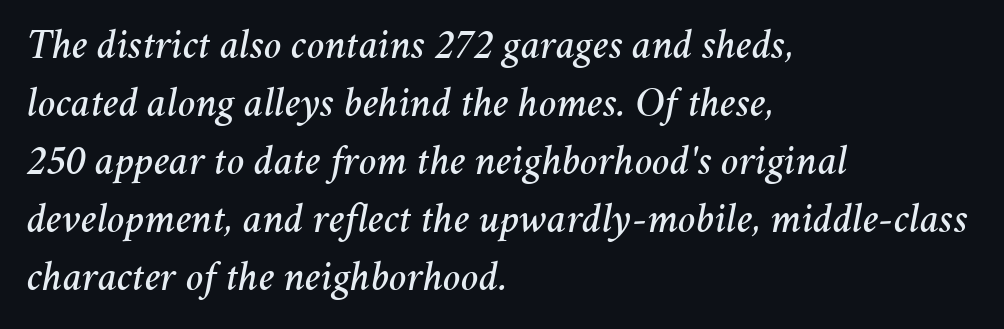
No extra tracking has been applied to these lines. Notice how the stems are inclined rather than vertical — that's the hallmark of italics. The rows are spaced the way most documents space them. Think of a printed novel: that variable character pitch is what you see here.
